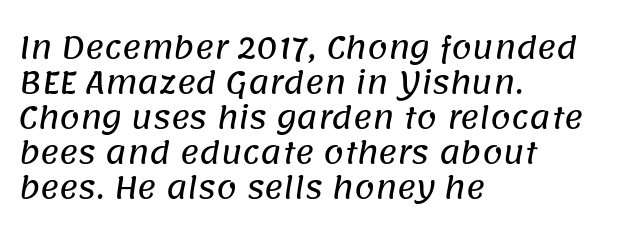
{"serif": "no", "width": "normal", "stroke_contrast": "low", "x_height": "large", "monospaced": "no", "underline": "no", "align": "left", "line_spacing_ratio": 1.21, "letter_spacing": "normal", "letter_spacing_em": 0.0, "glyph_px": 29}
